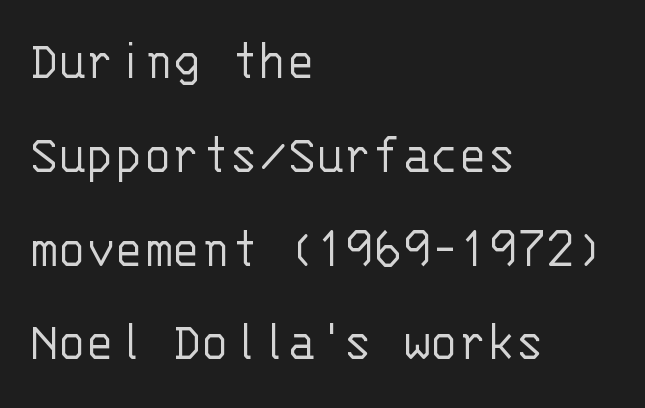
{"serif": "no", "italic": "no", "bold": "no", "weight": "light", "width": "normal", "stroke_contrast": "low", "x_height": "large", "monospaced": "yes", "underline": "no", "align": "left", "line_spacing": "normal", "line_spacing_ratio": 1.59, "letter_spacing": "normal", "letter_spacing_em": 0.0, "glyph_px": 59}
